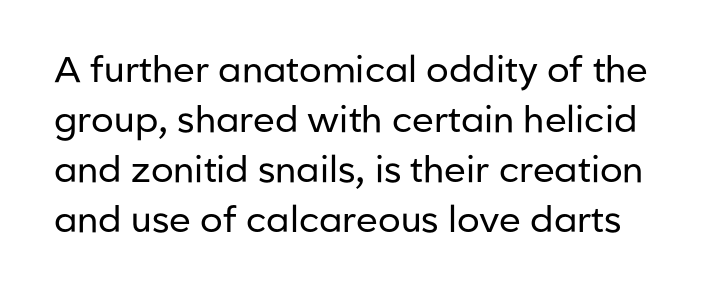
{"serif": "no", "italic": "no", "bold": "no", "weight": "regular", "width": "normal", "stroke_contrast": "low", "x_height": "medium", "monospaced": "no", "underline": "no", "line_spacing": "normal", "line_spacing_ratio": 1.39, "letter_spacing": "normal", "letter_spacing_em": 0.0, "glyph_px": 36}
